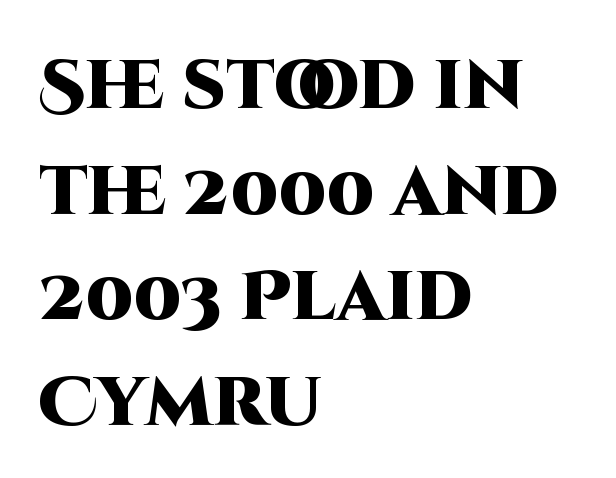
The image shows 69 px heavy sans-serif type, upright; set left-aligned, normal line spacing (1.53x), normal letter spacing, not underlined; high stroke contrast and a large x-height.
